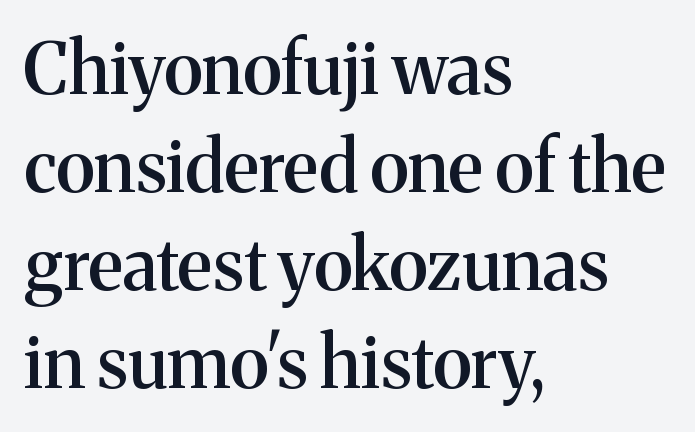
Proportional: the letters do not fall into vertical columns. Posture: vertical. Vertically, the passage feels balanced, rows spaced as you'd expect. Typesetter's note: demi weight, one step under bold. Type style note: has serifs. The space directly below the letters is spotless.
